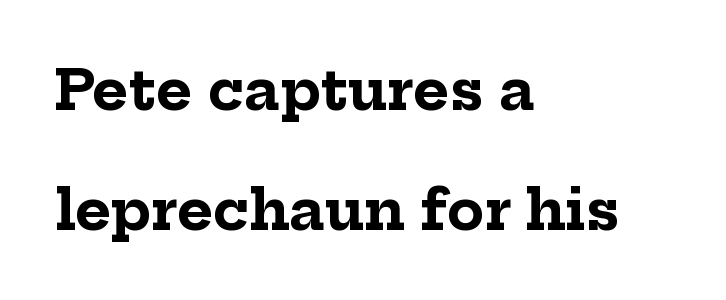
{"serif": "yes", "italic": "no", "bold": "yes", "weight": "bold", "width": "normal", "stroke_contrast": "low", "x_height": "medium", "monospaced": "no", "underline": "no", "align": "left", "line_spacing": "loose", "line_spacing_ratio": 2.18, "letter_spacing": "normal", "letter_spacing_em": 0.0, "glyph_px": 55}
